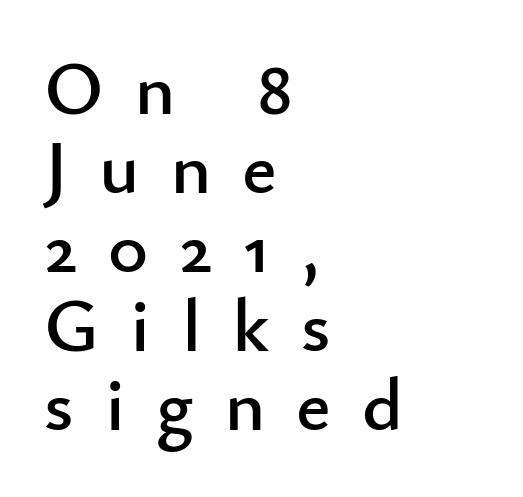
Q: Is the text italic (slanted)? A: No, it is upright.
Q: Is the typeface a serif or a sans-serif typeface? A: Sans-serif.
Q: Is the text underlined? A: No.
Q: How is the paragraph aligned? A: Left-aligned.
Q: Is the spacing between letters normal or unusually wide? A: Unusually wide.
Q: Is the spacing between lines tight, normal or loose? A: Tight.
Q: Width (condensed, normal, or wide)? A: Normal.
Q: Stroke contrast? A: Low.
Q: x-height? A: Small.
Q: Monospaced? A: No.
